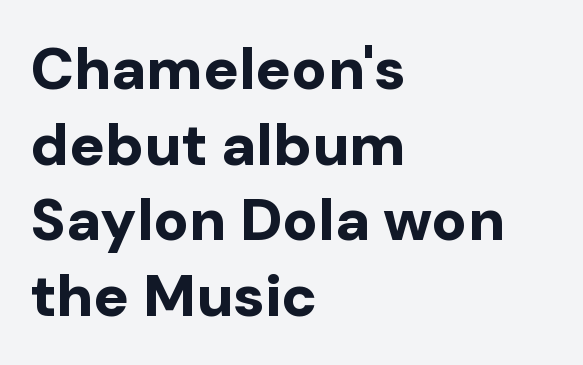
Q: Is the text bold? A: Yes.
Q: Is the text italic (slanted)? A: No, it is upright.
Q: Is the typeface a serif or a sans-serif typeface? A: Sans-serif.
Q: Is the text underlined? A: No.
Q: How is the paragraph aligned? A: Left-aligned.
Q: Is the spacing between letters normal or unusually wide? A: Normal.
Q: Is the spacing between lines tight, normal or loose? A: Normal.
Q: Width (condensed, normal, or wide)? A: Normal.
Q: Stroke contrast? A: Low.
Q: x-height? A: Medium.
Q: Monospaced? A: No.
